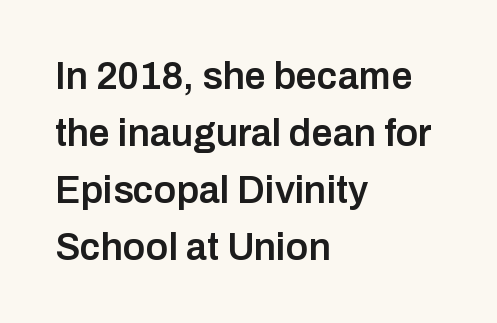
Is this a fixed-width face? No — the glyphs have proportional, varying widths. Does the type have serifs? No, each stem ends abruptly. As a designer I'd log this as weight 600, semibold. This sample keeps an unexceptional amount of space between lines. A student would call this left alignment; a typographer would say flush left, rag right. Glyph-to-glyph distance matches everyday printed text.
